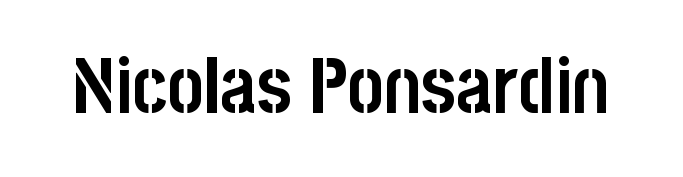
Q: Is the text bold? A: Yes.
Q: Is the text italic (slanted)? A: No, it is upright.
Q: Is the typeface a serif or a sans-serif typeface? A: Sans-serif.
Q: Is the text underlined? A: No.
Q: Is the spacing between letters normal or unusually wide? A: Normal.
Q: Width (condensed, normal, or wide)? A: Condensed.
Q: Stroke contrast? A: Low.
Q: x-height? A: Large.
Q: Monospaced? A: No.
